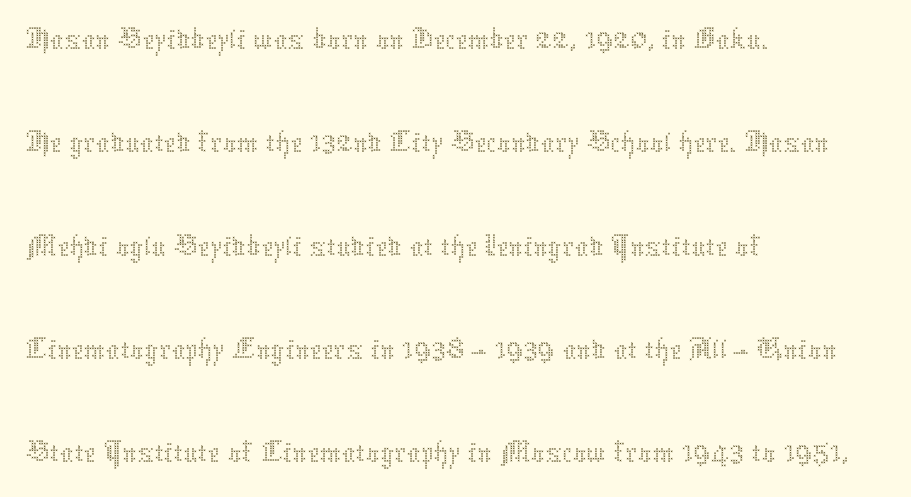
These lines are set flush left with a ragged right edge. This is roman type, the default non-slanted kind. This reads as an unemphasized weight, regular at the heaviest. A typesetter would call this proportional, since set widths differ per character. Look at the tracking — it's just the regular setting, nothing added. Plain, unruled lines of type.
